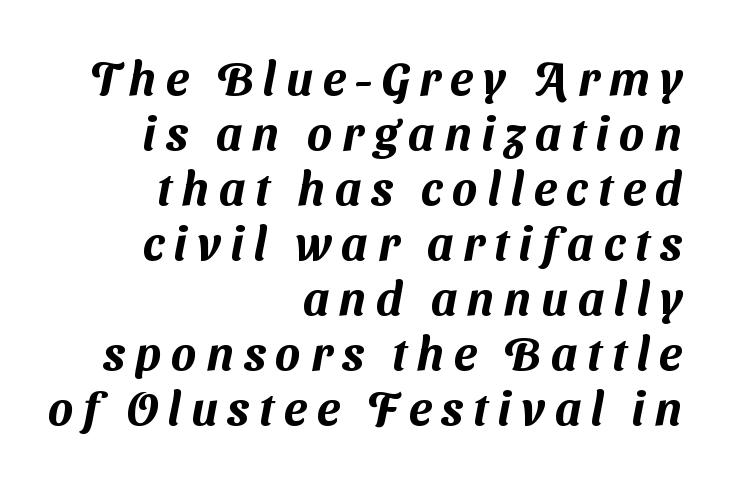
The image shows 47 px sans-serif type; set right-aligned, line spacing 1.17x, unusually wide letter spacing (+0.21 em), not underlined; medium stroke contrast and a medium x-height.
